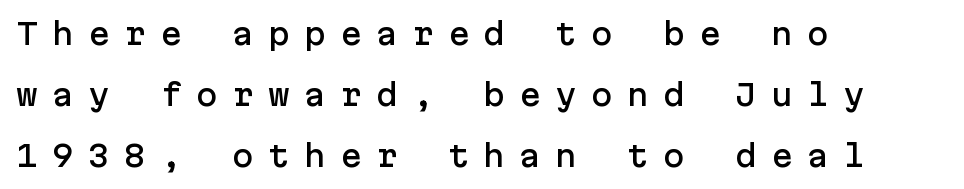
{"serif": "no", "italic": "no", "width": "normal", "stroke_contrast": "low", "x_height": "medium", "underline": "no", "align": "left", "line_spacing": "loose", "line_spacing_ratio": 2.1, "letter_spacing": "wide", "letter_spacing_em": 0.49, "glyph_px": 29}
